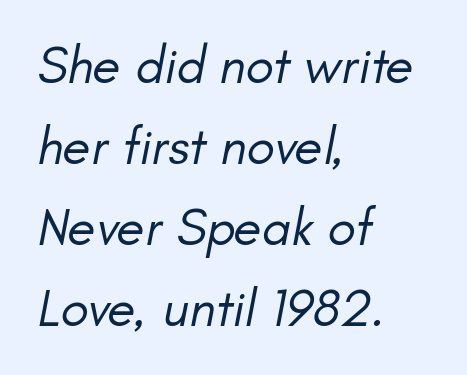
Q: Is the text bold? A: No.
Q: Is the text italic (slanted)? A: Yes, it leans right by about 11 degrees.
Q: Is the text underlined? A: No.
Q: How is the paragraph aligned? A: Left-aligned.
Q: Is the spacing between letters normal or unusually wide? A: Normal.
Q: Is the spacing between lines tight, normal or loose? A: Normal.
Q: Width (condensed, normal, or wide)? A: Normal.
Q: Stroke contrast? A: Low.
Q: x-height? A: Small.
Q: Monospaced? A: No.
